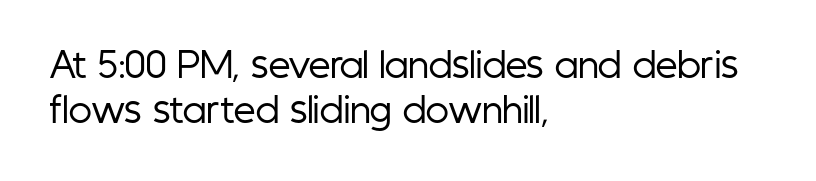
Font category for this specimen: sans-serif. Reading down the column, the eye jumps a familiar distance to each next line. Horizontal alignment here is leftward, the default for most running prose. These lines are rendered in a variable-pitch font. Rule under the text: the space is simply empty. The lettering holds an erect, upright posture throughout.
